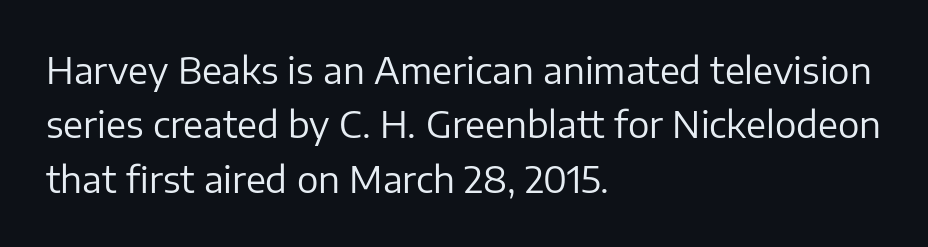
Q: Is the text bold? A: No.
Q: Is the text italic (slanted)? A: No, it is upright.
Q: Is the typeface a serif or a sans-serif typeface? A: Sans-serif.
Q: Is the text underlined? A: No.
Q: How is the paragraph aligned? A: Left-aligned.
Q: Is the spacing between letters normal or unusually wide? A: Normal.
Q: Is the spacing between lines tight, normal or loose? A: Normal.
Q: Width (condensed, normal, or wide)? A: Normal.
Q: Stroke contrast? A: Low.
Q: x-height? A: Medium.
Q: Monospaced? A: No.
